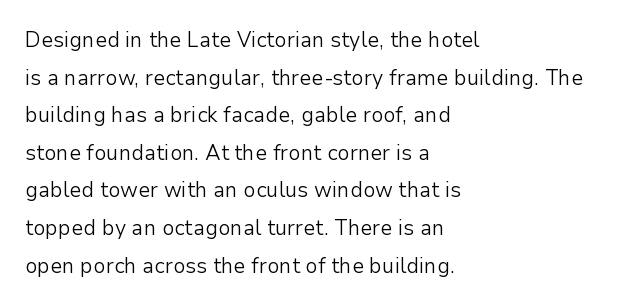
The image shows 21 px text type, upright; set left-aligned, line spacing 1.79x, normal letter spacing, not underlined.
